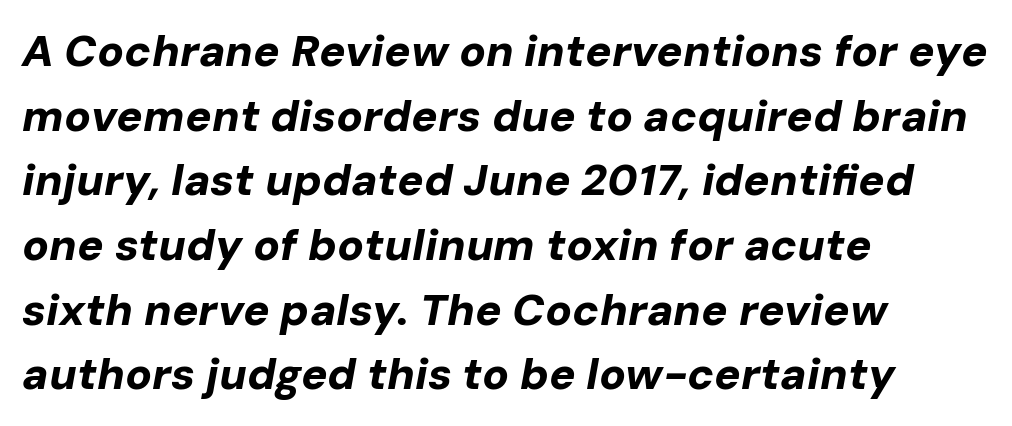
Any mark beneath the type? The region is blank. You could call the tracking neutral — neither tight nor loose. The rag falls on the right side of this text block. Varying glyph widths throughout — classic text-font behaviour.
